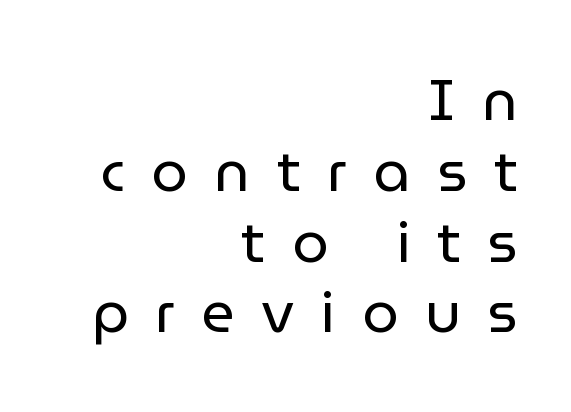
These lines are rendered in a variable-pitch font. Honestly, the letter spacing is so wide it's the main thing you notice. The gap between lines stays unmarked. The typesetter chose a ragged-left arrangement here. Summary of weight: not heavy and not bold. What kind of face is this? One without serifs — a sans.
